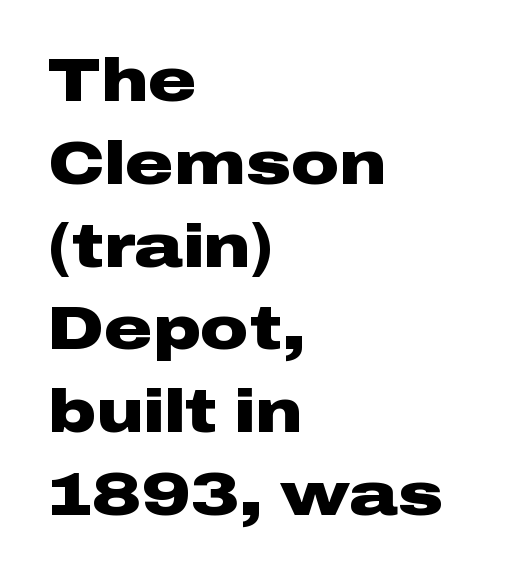
The image shows 60 px heavy, wide sans-serif type, upright; set left-aligned, normal line spacing (1.38x), normal letter spacing, not underlined; low stroke contrast and a medium x-height.
